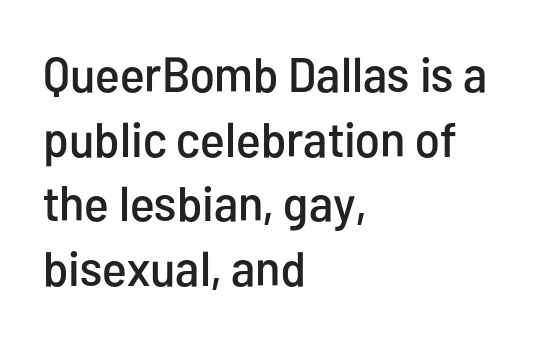
The image shows 49 px condensed sans-serif type, upright; set left-aligned, normal line spacing (1.32x), normal letter spacing, not underlined; low stroke contrast and a medium x-height.
